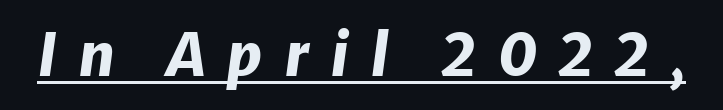
The image shows 58 px heavy type, italic (leaning right); set unusually wide letter spacing (+0.36 em), underlined; low stroke contrast and a medium x-height.
